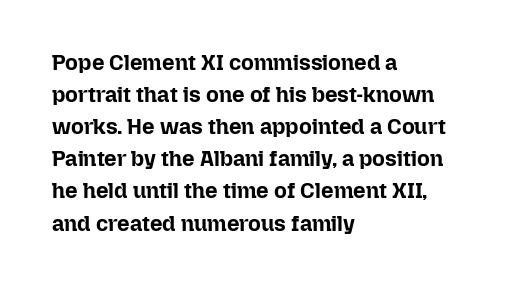
The image shows 22 px bold type, upright; set left-aligned, normal line spacing (1.46x), normal letter spacing, not underlined.
